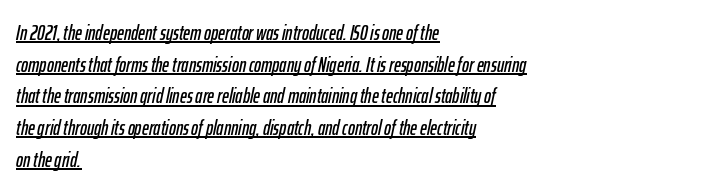
The image shows 21 px text type, italic (leaning right); set left-aligned, normal line spacing (1.51x), normal letter spacing, underlined.
